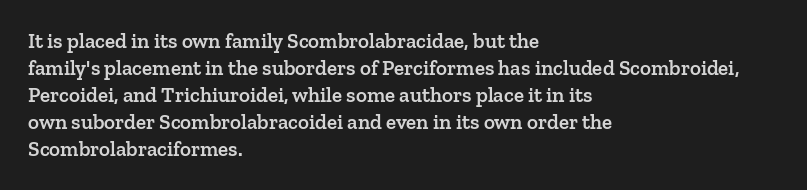
Posture: upright roman. Glance below the letters and you will spot only blank space. Its strokes are somewhat broadened, the hallmark of semibold type. Typeset ragged right — the left edge is the straight one.
